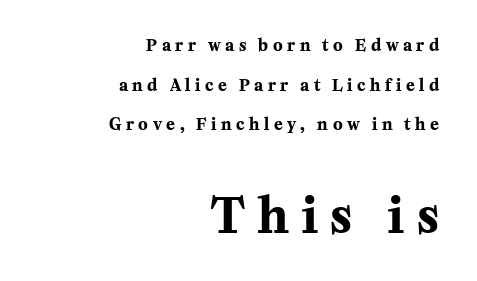
The image shows 47 px bold serif type, upright; set right-aligned, loose line spacing (2.48x), unusually wide letter spacing (+0.28 em), not underlined; the second (bottom) block is 2.94x larger; medium stroke contrast and a medium x-height.
